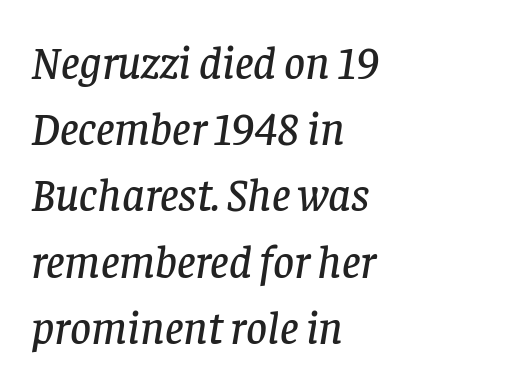
Each letter keeps its own natural width here, so spacing adapts to shape. Classification — serif. Check under the words: just untouched page. This sample uses an oblique cut, with every glyph tilted off the vertical. Leading matches the norm, producing a regular column.
